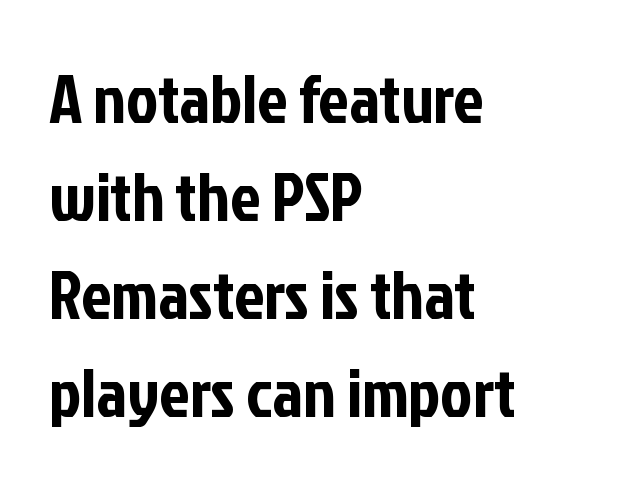
The specimen omits any rule beneath the text block's lines. A classic flush-left, rag-right setting is used for this passage. A normal amount of white space separates one row of letters from the next. Compared with typical body copy, the letter spacing here is the same.
